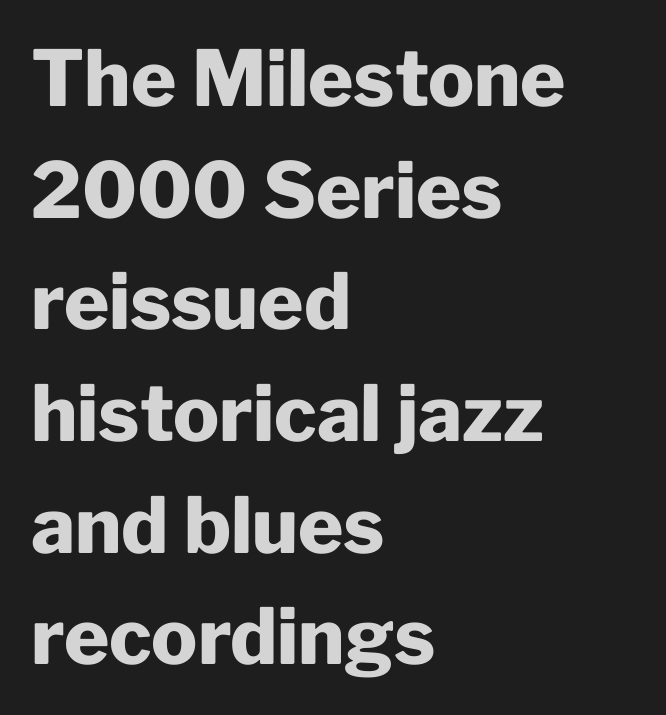
The face used here has the dense, thick strokes of a bold. Regarding serifs, this sample does without them. Spacing verdict: proportional, widths tailored to each character. This is roman type, the default non-slanted kind. Caption: standard tracking, unaltered. The passage shown stacks its lines at a standard gap.
